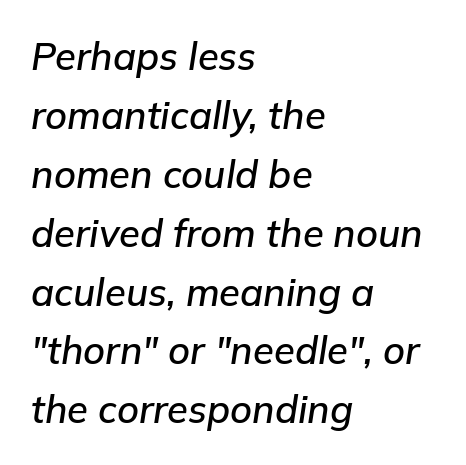
Q: Is the text italic (slanted)? A: Yes, it leans right by about 9 degrees.
Q: Is the text underlined? A: No.
Q: How is the paragraph aligned? A: Left-aligned.
Q: Is the spacing between letters normal or unusually wide? A: Normal.
Q: Is the spacing between lines tight, normal or loose? A: Normal.
Q: Width (condensed, normal, or wide)? A: Normal.
Q: Stroke contrast? A: Low.
Q: x-height? A: Medium.
Q: Monospaced? A: No.
